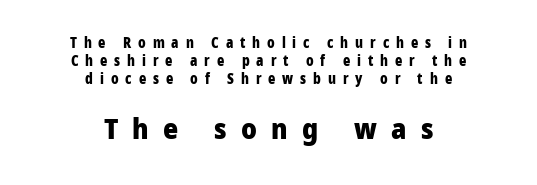
The image shows 29 px heavy, condensed sans-serif type, upright; set centered, normal line spacing (1.28x), unusually wide letter spacing (+0.49 em), not underlined; the second (bottom) block is 2.07x larger; low stroke contrast and a large x-height.
